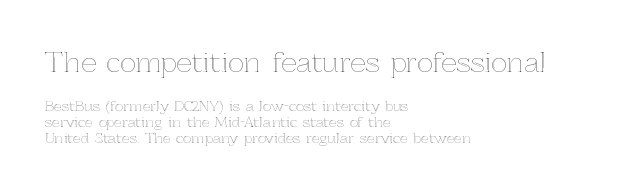
{"italic": "no", "underline": "no", "align": "left", "line_spacing": "tight", "line_spacing_ratio": 1.13, "letter_spacing": "normal", "letter_spacing_em": 0.0, "larger_block": "first", "size_ratio": 1.93, "glyph_px": 27}
